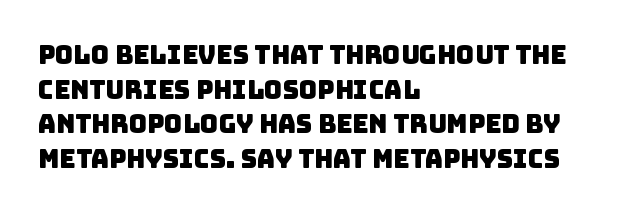
{"underline": "no", "align": "left", "line_spacing": "normal", "line_spacing_ratio": 1.39, "letter_spacing": "normal", "letter_spacing_em": 0.0, "glyph_px": 25}
